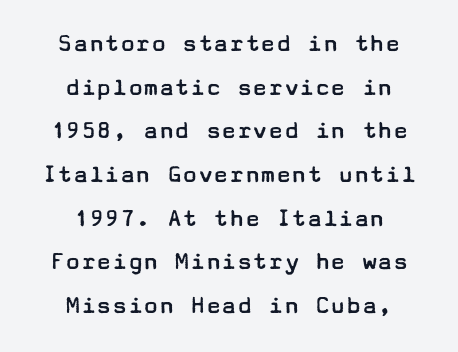
The image shows 26 px text type, upright; set centered, normal line spacing (1.68x), normal letter spacing, not underlined.
